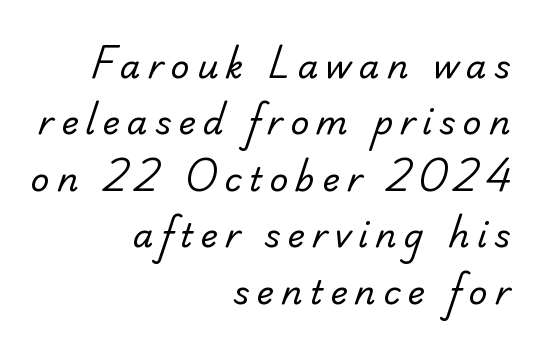
The image shows 33 px regular-weight sans-serif type; set right-aligned, line spacing 1.71x, unusually wide letter spacing (+0.22 em), not underlined; low stroke contrast and a small x-height.
